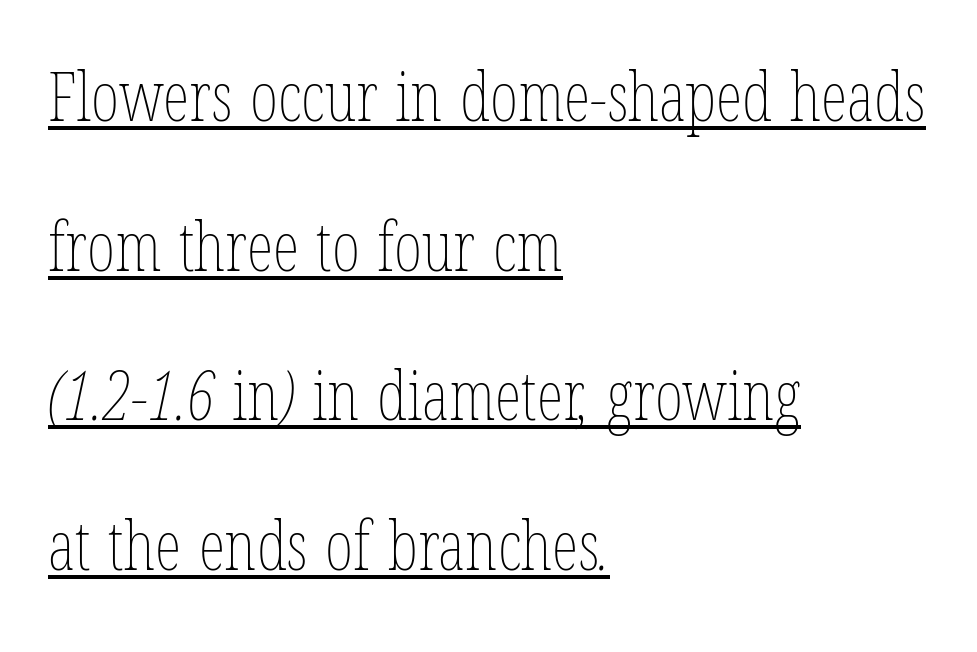
The typesetter chose a ragged-right arrangement here. Looks like someone drew a line under every word here. The rendering keeps characters at their native spacing. Interline gaps are noticeably wide in this sample. Here the designer chose a conventional face with non-uniform glyph widths.
